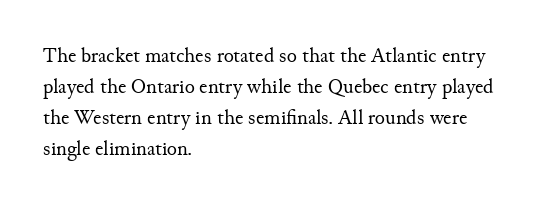
The image shows 21 px text type, upright; set left-aligned, normal line spacing (1.47x), normal letter spacing, not underlined.
